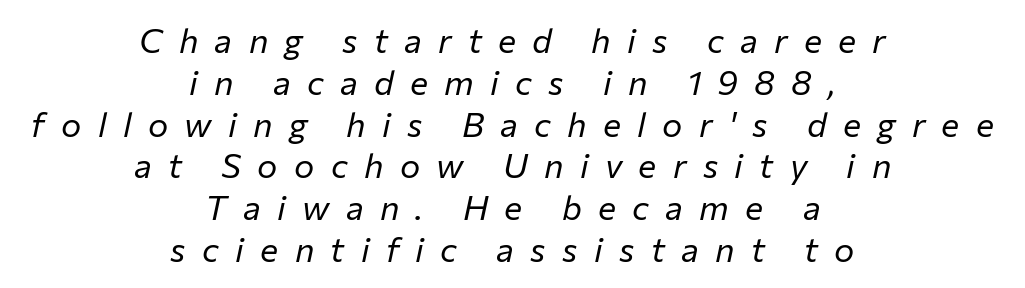
{"italic": "yes", "lean": "right", "slant_degrees": 12, "bold": "no", "weight": "regular", "width": "normal", "stroke_contrast": "low", "x_height": "medium", "monospaced": "no", "underline": "no", "align": "center", "line_spacing_ratio": 1.23, "letter_spacing": "wide", "letter_spacing_em": 0.48, "glyph_px": 34}
